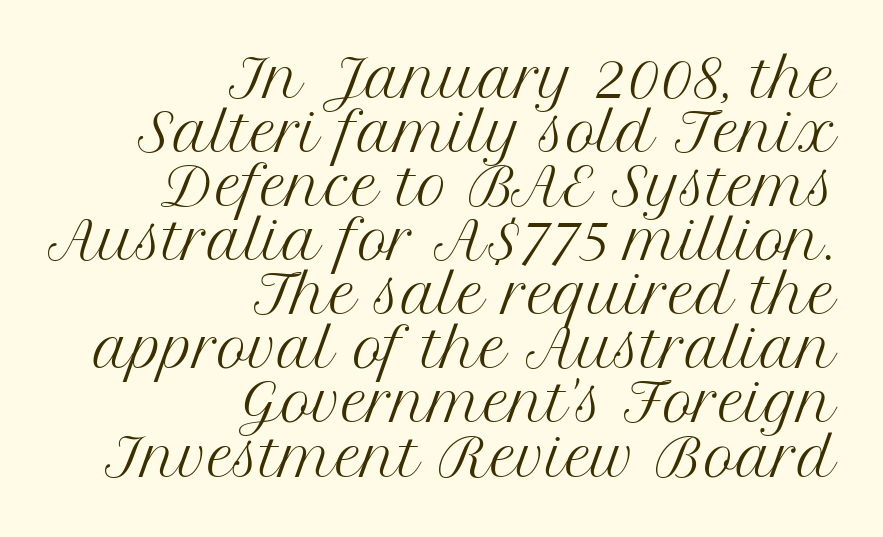
Q: Is the text bold? A: No.
Q: Is the text italic (slanted)? A: Yes.
Q: Is the text underlined? A: No.
Q: How is the paragraph aligned? A: Right-aligned.
Q: Is the spacing between letters normal or unusually wide? A: Normal.
Q: Is the spacing between lines tight, normal or loose? A: Tight.
Q: Width (condensed, normal, or wide)? A: Normal.
Q: Stroke contrast? A: Medium.
Q: x-height? A: Medium.
Q: Monospaced? A: No.
